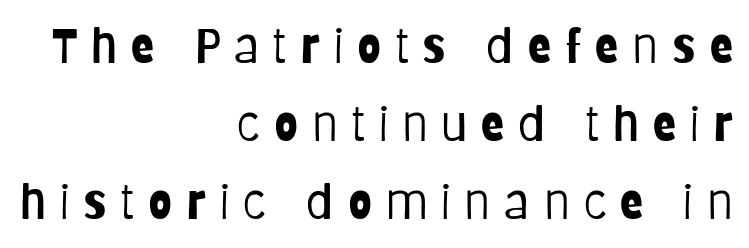
{"serif": "no", "italic": "no", "bold": "no", "weight": "light", "width": "condensed", "stroke_contrast": "low", "x_height": "large", "monospaced": "no", "underline": "no", "align": "right", "line_spacing": "normal", "line_spacing_ratio": 1.63, "letter_spacing": "wide", "letter_spacing_em": 0.29, "glyph_px": 48}
